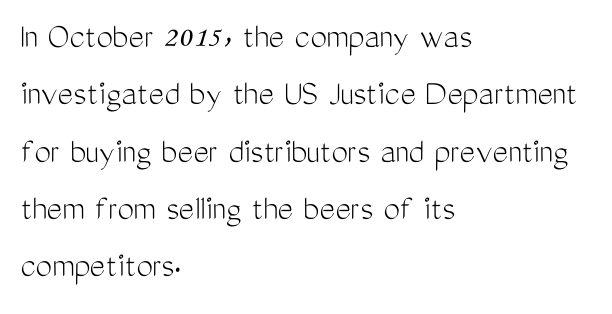
{"serif": "no", "italic": "no", "bold": "no", "weight": "light", "width": "condensed", "stroke_contrast": "medium", "x_height": "medium", "monospaced": "no", "underline": "no", "align": "left", "line_spacing": "normal", "line_spacing_ratio": 1.55, "letter_spacing": "normal", "letter_spacing_em": 0.0, "glyph_px": 37}
